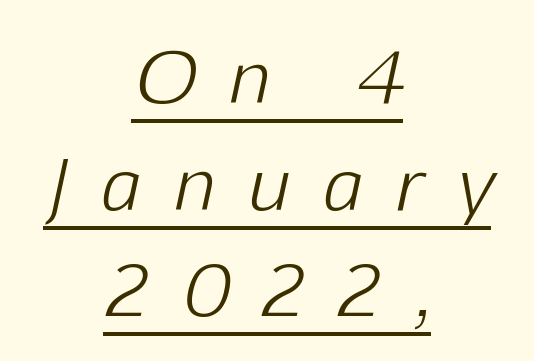
Q: Is the text bold? A: No.
Q: Is the text italic (slanted)? A: Yes, it leans right by about 12 degrees.
Q: Is the text underlined? A: Yes.
Q: How is the paragraph aligned? A: Centered.
Q: Is the spacing between letters normal or unusually wide? A: Unusually wide.
Q: Is the spacing between lines tight, normal or loose? A: Normal.
Q: Width (condensed, normal, or wide)? A: Normal.
Q: Stroke contrast? A: Low.
Q: x-height? A: Medium.
Q: Monospaced? A: No.
